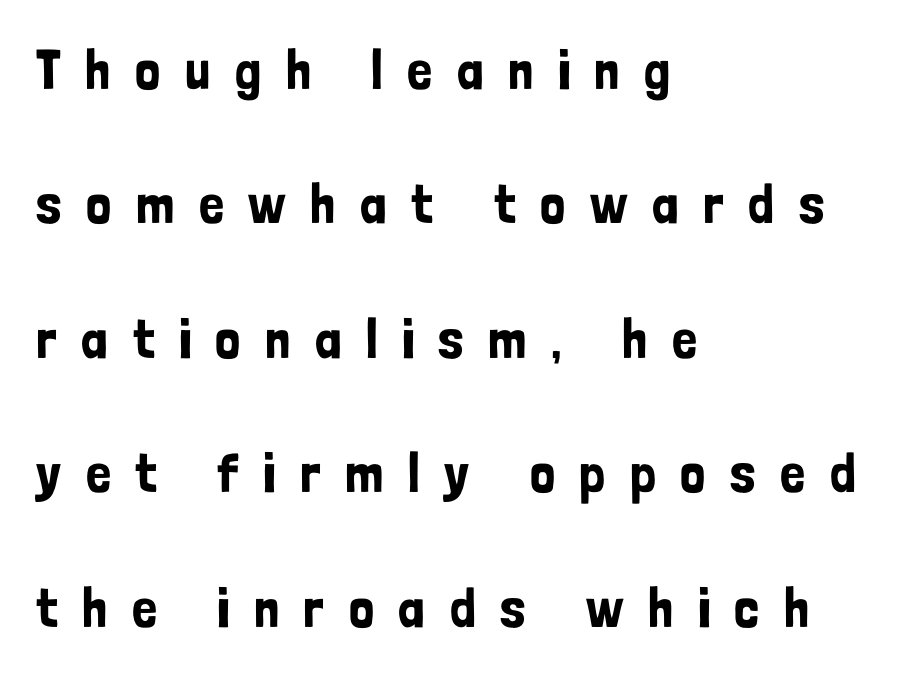
{"serif": "no", "italic": "no", "width": "condensed", "stroke_contrast": "low", "x_height": "medium", "monospaced": "no", "underline": "no", "align": "left", "line_spacing": "loose", "line_spacing_ratio": 2.4, "letter_spacing": "wide", "letter_spacing_em": 0.44, "glyph_px": 56}
